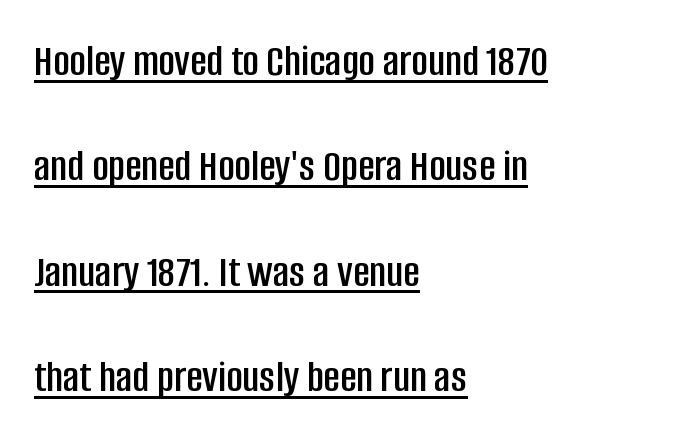
Varying glyph widths throughout — classic text-font behaviour. Line beginnings align vertically; line endings do not. Underlined type. The passage shown has conventional tracking throughout. A typesetter would label this face a sans.
